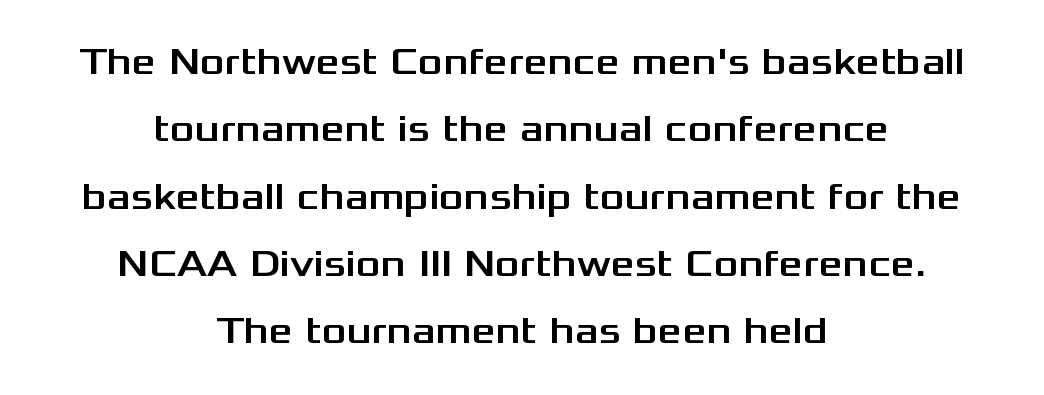
The letters advance in unequal steps, a hallmark of proportional type. The type family on display is of the sans-serif kind. Leftover space on each line is divided equally before and after the words. The specimen reads as upright at a glance. No extra tracking has been applied to these lines. Only glyphs here, with clear space below each row.
